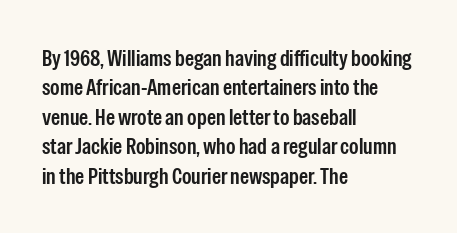
{"italic": "no", "underline": "no", "align": "left", "line_spacing": "normal", "line_spacing_ratio": 1.28, "letter_spacing": "normal", "letter_spacing_em": 0.0, "glyph_px": 23}
